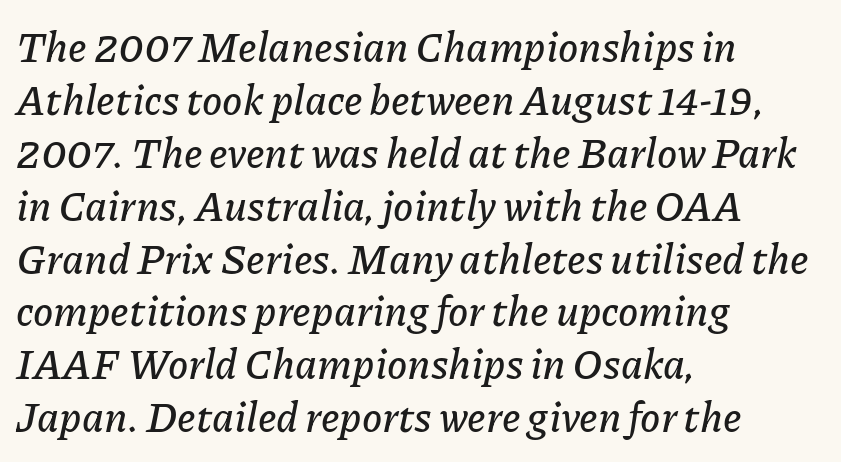
Q: Is the text italic (slanted)? A: Yes, it leans right by about 11 degrees.
Q: Is the text underlined? A: No.
Q: How is the paragraph aligned? A: Left-aligned.
Q: Is the spacing between letters normal or unusually wide? A: Normal.
Q: Is the spacing between lines tight, normal or loose? A: Normal.
Q: Width (condensed, normal, or wide)? A: Normal.
Q: Stroke contrast? A: Low.
Q: x-height? A: Medium.
Q: Monospaced? A: No.
